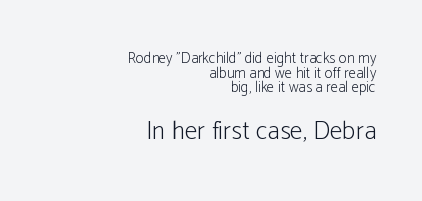
{"italic": "no", "bold": "no", "underline": "no", "align": "right", "line_spacing": "tight", "line_spacing_ratio": 0.97, "letter_spacing": "normal", "letter_spacing_em": 0.0, "larger_block": "second", "size_ratio": 1.73, "glyph_px": 26}
